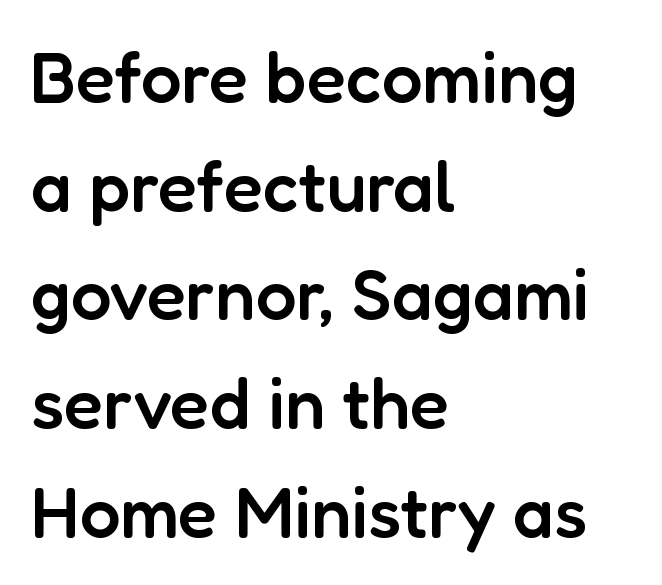
Q: Is the text bold? A: Semi-bold.
Q: Is the text italic (slanted)? A: No, it is upright.
Q: Is the typeface a serif or a sans-serif typeface? A: Sans-serif.
Q: Is the text underlined? A: No.
Q: How is the paragraph aligned? A: Left-aligned.
Q: Is the spacing between letters normal or unusually wide? A: Normal.
Q: Is the spacing between lines tight, normal or loose? A: Normal.
Q: Width (condensed, normal, or wide)? A: Normal.
Q: Stroke contrast? A: Low.
Q: x-height? A: Medium.
Q: Monospaced? A: No.
